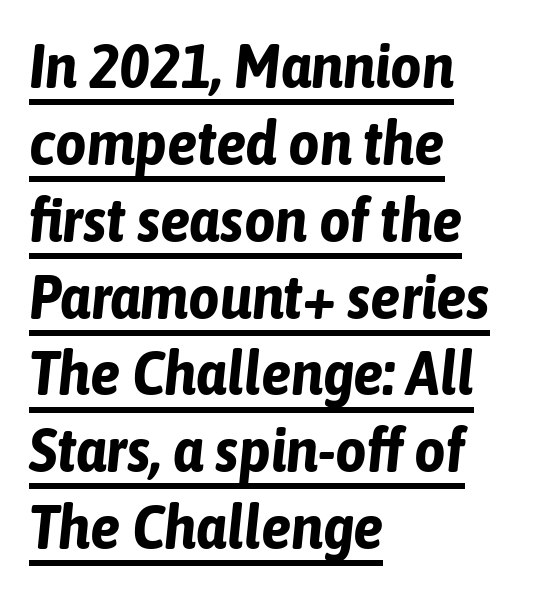
The image shows 61 px bold, condensed type, italic (leaning right); set left-aligned, normal line spacing (1.26x), normal letter spacing, underlined; low stroke contrast and a medium x-height.
